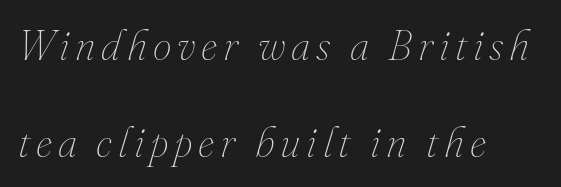
No extra ink here — the face is not bold. Emphasis-style slanted type is in use. A student would call this left alignment; a typographer would say flush left, rag right. The space directly below the letters is spotless. Each letter keeps its own natural width here, so spacing adapts to shape.
